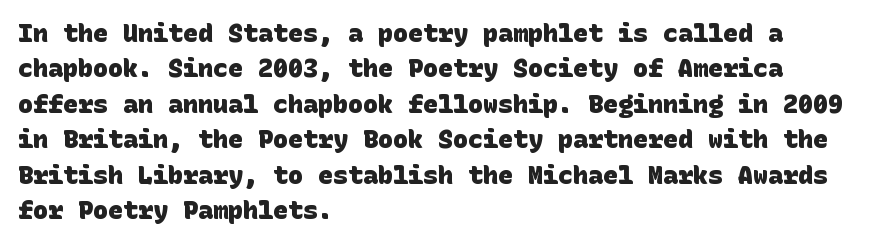
The image shows 25 px bold type; set left-aligned, normal line spacing (1.42x), normal letter spacing, not underlined.
